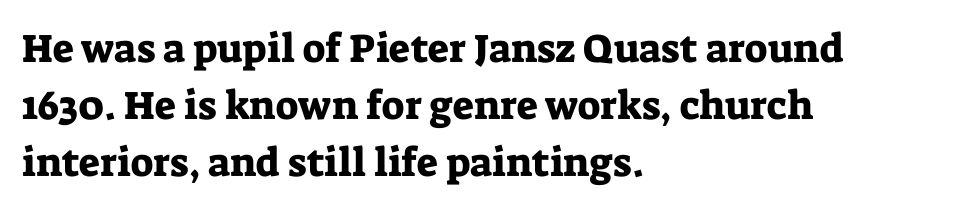
{"serif": "yes", "italic": "no", "width": "normal", "stroke_contrast": "low", "x_height": "medium", "monospaced": "no", "underline": "no", "align": "left", "line_spacing": "normal", "line_spacing_ratio": 1.42, "letter_spacing": "normal", "letter_spacing_em": 0.0, "glyph_px": 40}
